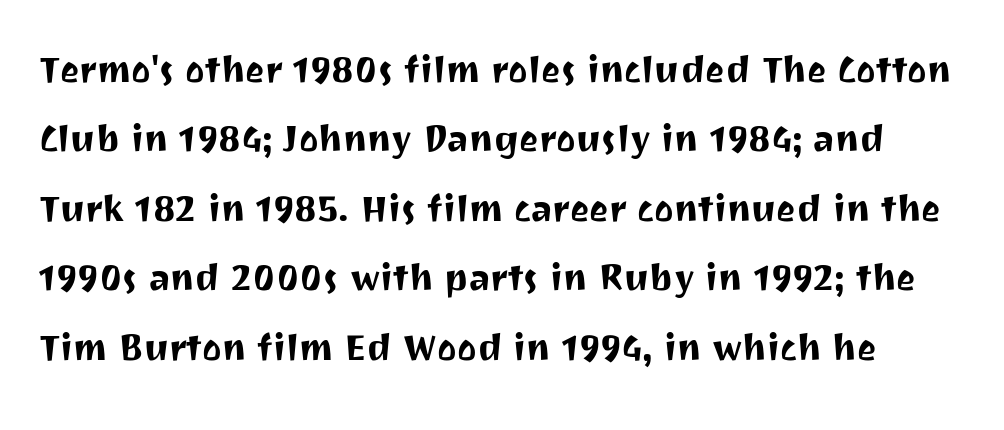
You can tell it's not italic because the verticals are truly vertical. Horizontal bands of white between lines are of average thickness. The space beneath each line is pristine and unruled. Varying glyph widths throughout — classic text-font behaviour.
